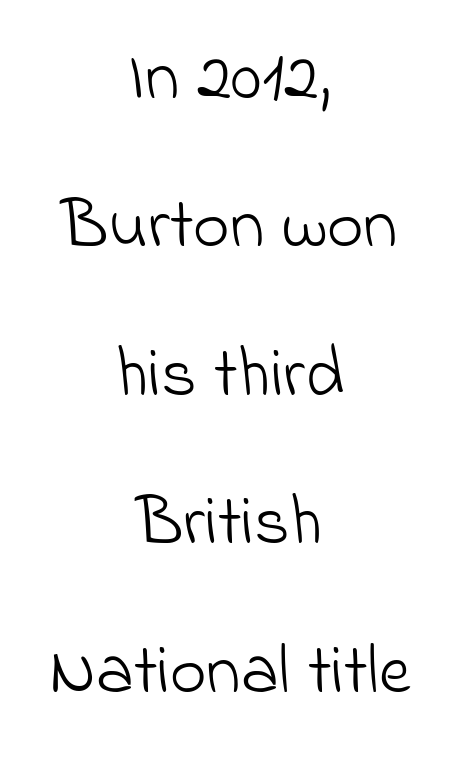
{"serif": "no", "bold": "no", "weight": "light", "width": "normal", "stroke_contrast": "low", "x_height": "small", "monospaced": "no", "underline": "no", "align": "center", "line_spacing": "loose", "line_spacing_ratio": 2.12, "letter_spacing": "normal", "letter_spacing_em": 0.0, "glyph_px": 70}
